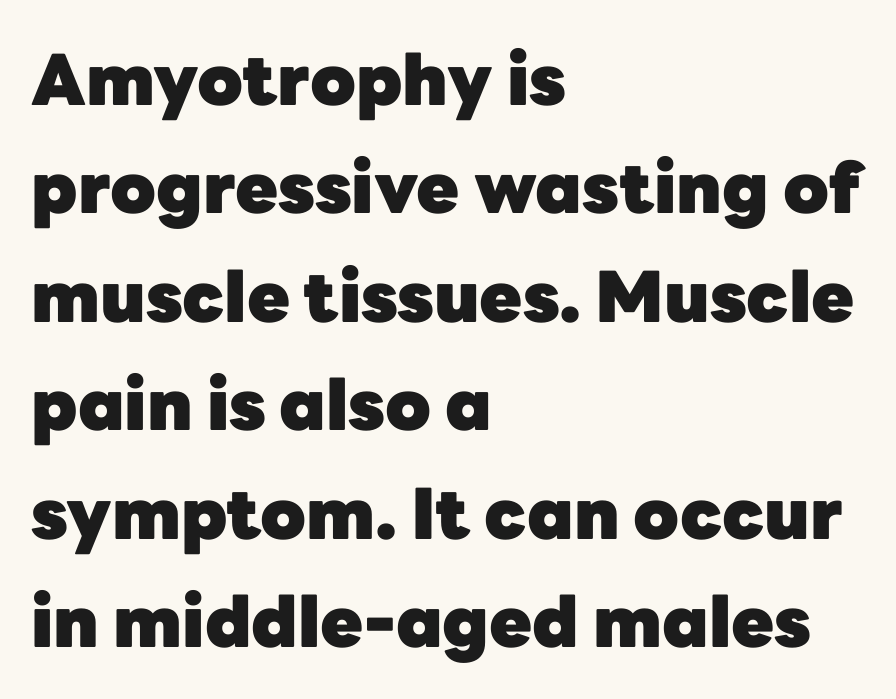
The image shows 70 px heavy sans-serif type, upright; set left-aligned, normal line spacing (1.55x), normal letter spacing, not underlined; low stroke contrast and a medium x-height.
